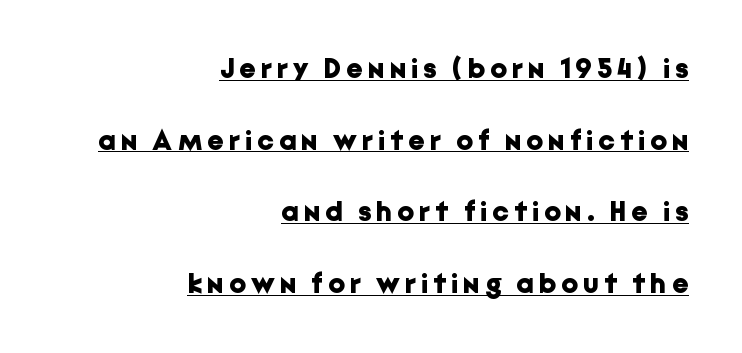
Q: Is the text bold? A: Yes.
Q: Is the text italic (slanted)? A: No, it is upright.
Q: Is the typeface a serif or a sans-serif typeface? A: Sans-serif.
Q: Is the text underlined? A: Yes.
Q: How is the paragraph aligned? A: Right-aligned.
Q: Is the spacing between lines tight, normal or loose? A: Loose.
Q: Width (condensed, normal, or wide)? A: Normal.
Q: Stroke contrast? A: Low.
Q: x-height? A: Medium.
Q: Monospaced? A: No.
